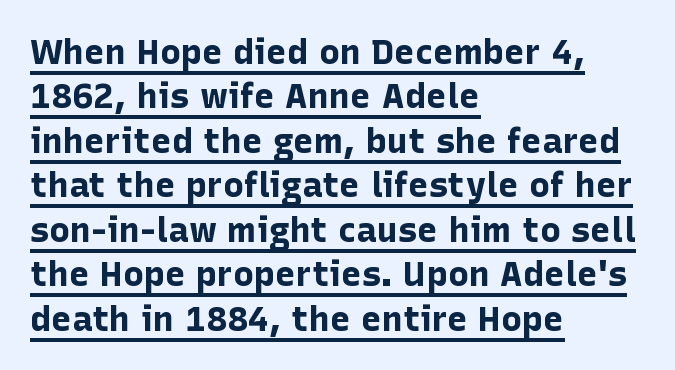
{"serif": "no", "italic": "no", "bold": "yes", "weight": "bold", "width": "normal", "stroke_contrast": "low", "x_height": "medium", "monospaced": "no", "underline": "yes", "align": "left", "line_spacing": "normal", "line_spacing_ratio": 1.27, "letter_spacing": "normal", "letter_spacing_em": 0.0, "glyph_px": 35}
